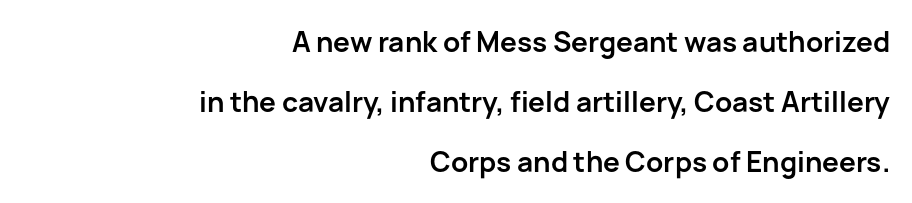
Layout note: lines flush right. Do the characters align in a grid? No, the font is proportional. Each word holds together tightly as a unit, with standard inter-letter gaps. A clean baseline with only descenders dipping below it. This is the regular roman posture of the typeface. A dark, heavy texture on the line: the type is bold.
